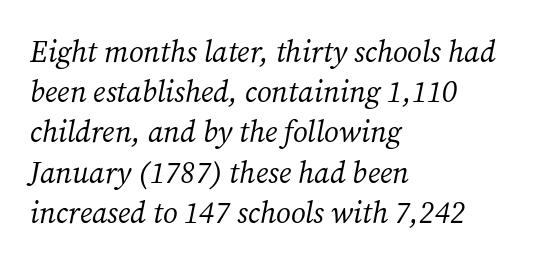
{"serif": "yes", "italic": "yes", "lean": "right", "slant_degrees": 12, "bold": "no", "weight": "regular", "width": "normal", "stroke_contrast": "medium", "x_height": "medium", "monospaced": "no", "underline": "no", "align": "left", "line_spacing": "normal", "line_spacing_ratio": 1.34, "letter_spacing": "normal", "letter_spacing_em": 0.0, "glyph_px": 30}
